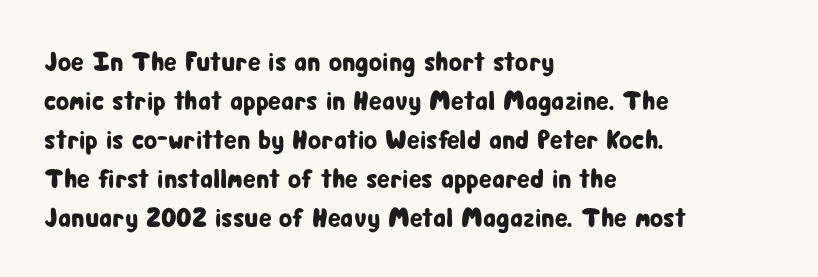
This block has exactly the height ordinary leading produces. The specimen reads as upright at a glance. Letters rest on an invisible, unmarked baseline. Compared with typical body copy, the letter spacing here is the same.
